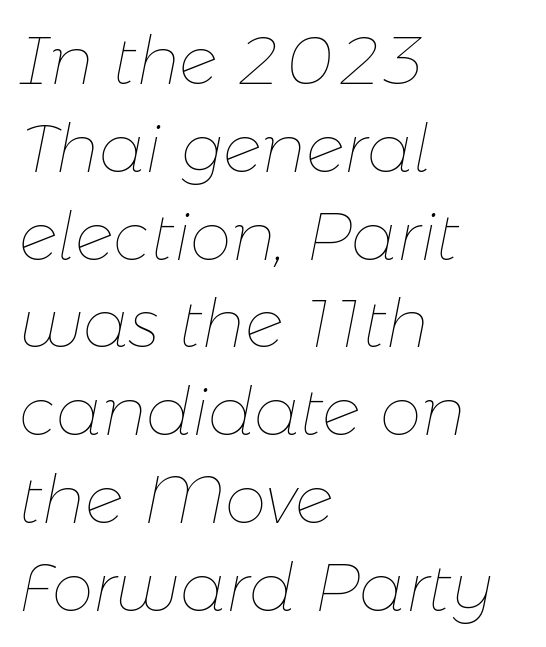
{"italic": "yes", "lean": "right", "slant_degrees": 11, "bold": "no", "weight": "thin", "width": "normal", "stroke_contrast": "low", "x_height": "medium", "monospaced": "no", "underline": "no", "align": "left", "line_spacing": "normal", "line_spacing_ratio": 1.31, "letter_spacing": "normal", "letter_spacing_em": 0.0, "glyph_px": 67}
